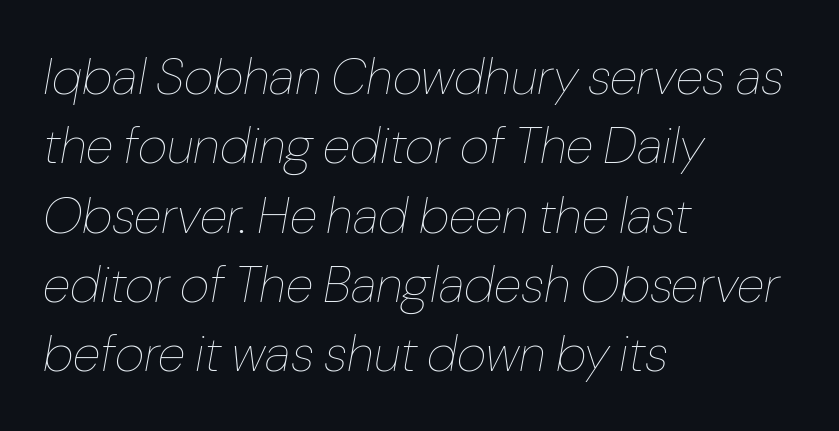
Q: Is the text bold? A: No.
Q: Is the text italic (slanted)? A: Yes, it leans right by about 10 degrees.
Q: Is the text underlined? A: No.
Q: How is the paragraph aligned? A: Left-aligned.
Q: Is the spacing between letters normal or unusually wide? A: Normal.
Q: Is the spacing between lines tight, normal or loose? A: Normal.
Q: Width (condensed, normal, or wide)? A: Normal.
Q: Stroke contrast? A: Low.
Q: x-height? A: Medium.
Q: Monospaced? A: No.
